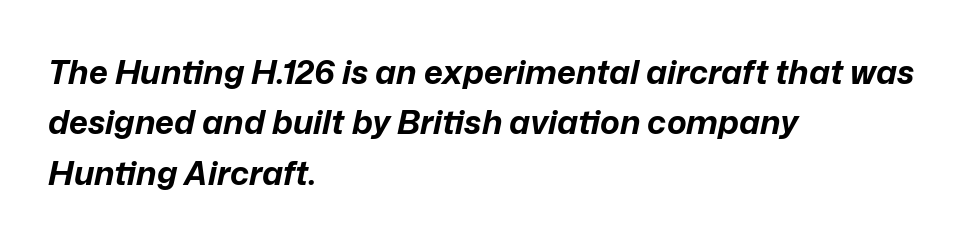
A classic flush-left, rag-right setting is used for this passage. The passage shown is emphatically bold. If you measured baseline to baseline, you'd find a middling distance. Words appear dense and cohesive because spacing is normal. Words float on clear page, feet unadorned.
